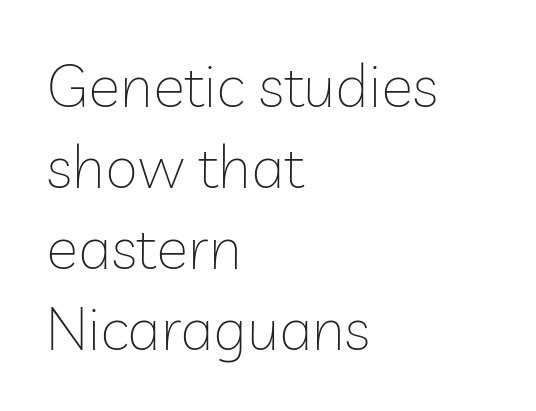
Students, observe: this is what conventionally led text looks like. On a weight scale, this lands at 450 or below. Looks like regular typesetting: each glyph gets only the width it needs. Decoration check: the copy has no underline.
